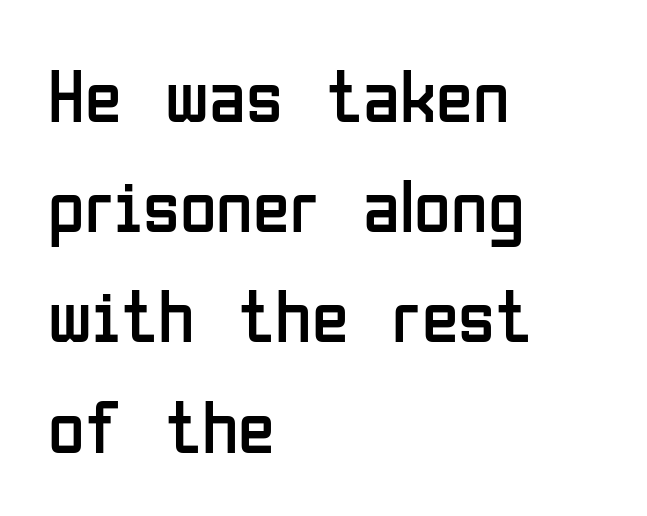
The image shows 75 px regular-weight, condensed sans-serif type, upright; set left-aligned, normal line spacing (1.47x), normal letter spacing, not underlined; low stroke contrast and a medium x-height.
